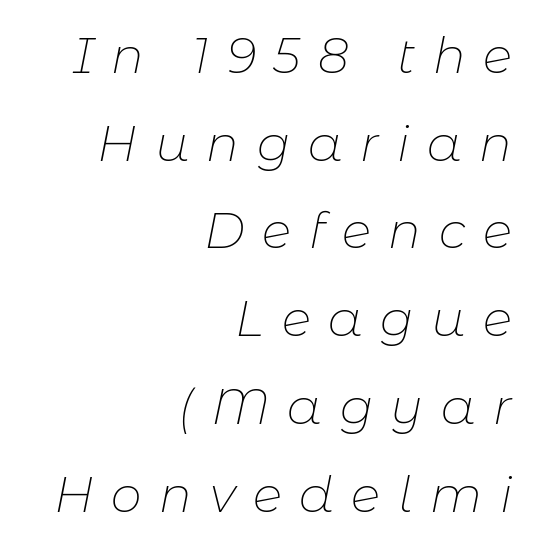
{"italic": "yes", "lean": "right", "slant_degrees": 11, "bold": "no", "weight": "thin", "width": "normal", "stroke_contrast": "low", "x_height": "medium", "monospaced": "no", "underline": "no", "align": "right", "line_spacing_ratio": 1.79, "letter_spacing": "wide", "letter_spacing_em": 0.36, "glyph_px": 49}
